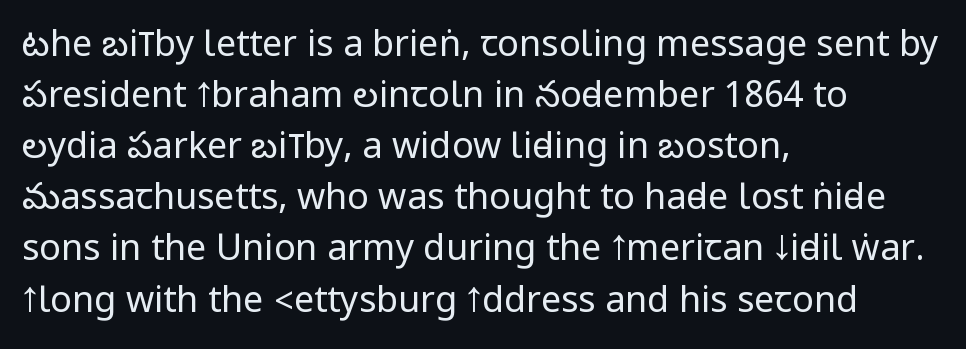
Q: Is the text bold? A: No.
Q: Is the text italic (slanted)? A: No, it is upright.
Q: Is the typeface a serif or a sans-serif typeface? A: Sans-serif.
Q: Is the text underlined? A: No.
Q: How is the paragraph aligned? A: Left-aligned.
Q: Is the spacing between letters normal or unusually wide? A: Normal.
Q: Is the spacing between lines tight, normal or loose? A: Normal.
Q: Width (condensed, normal, or wide)? A: Condensed.
Q: Stroke contrast? A: Low.
